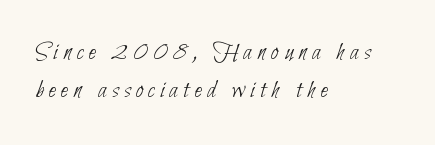
Q: Is the text bold? A: No.
Q: Is the text underlined? A: No.
Q: How is the paragraph aligned? A: Left-aligned.
Q: Is the spacing between letters normal or unusually wide? A: Unusually wide.
Q: Is the spacing between lines tight, normal or loose? A: Normal.
